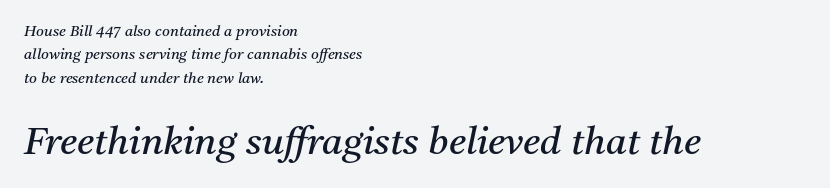
Nobody touched the tracking dial on this one. It's the slanting kind of type. The emphasis by scale lands on block number two, below. Descenders are the only things crossing below the line. Varying glyph widths throughout — classic text-font behaviour. The text was rendered using a seriffed face with decorative stroke endings.
